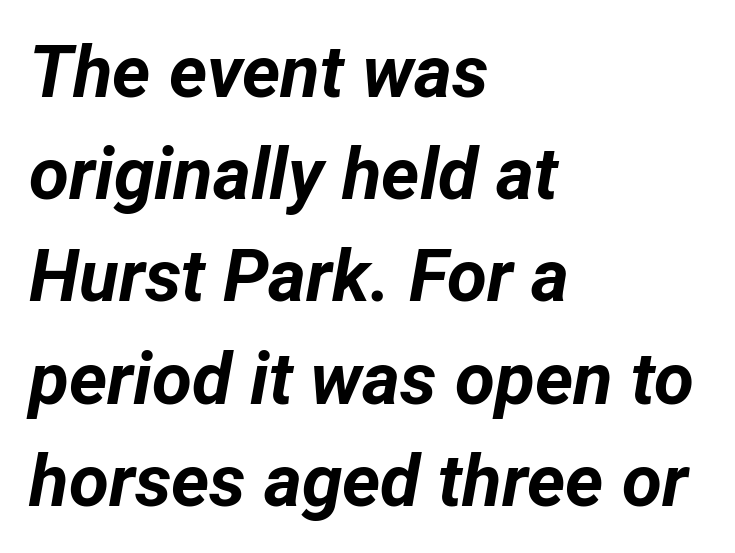
Q: Is the text bold? A: Yes.
Q: Is the text italic (slanted)? A: Yes, it leans right by about 12 degrees.
Q: Is the text underlined? A: No.
Q: How is the paragraph aligned? A: Left-aligned.
Q: Is the spacing between letters normal or unusually wide? A: Normal.
Q: Is the spacing between lines tight, normal or loose? A: Normal.
Q: Width (condensed, normal, or wide)? A: Normal.
Q: Stroke contrast? A: Low.
Q: x-height? A: Medium.
Q: Monospaced? A: No.
